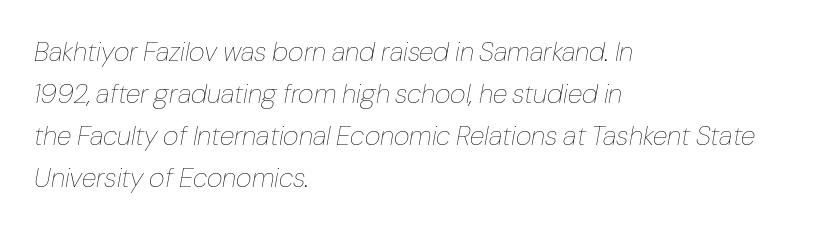
Q: Is the text bold? A: No.
Q: Is the text italic (slanted)? A: Yes, it leans right by about 10 degrees.
Q: Is the text underlined? A: No.
Q: How is the paragraph aligned? A: Left-aligned.
Q: Is the spacing between letters normal or unusually wide? A: Normal.
Q: Is the spacing between lines tight, normal or loose? A: Normal.
